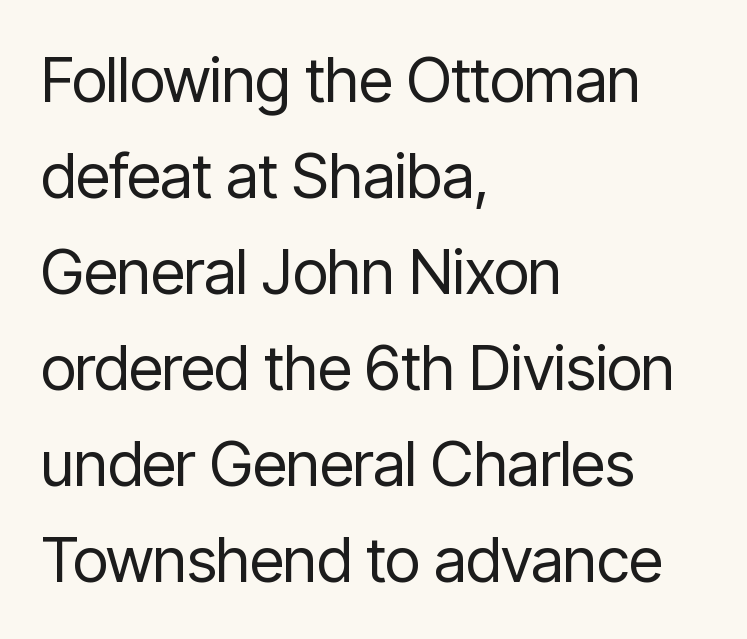
Q: Is the text bold? A: No.
Q: Is the text italic (slanted)? A: No, it is upright.
Q: Is the typeface a serif or a sans-serif typeface? A: Sans-serif.
Q: Is the text underlined? A: No.
Q: How is the paragraph aligned? A: Left-aligned.
Q: Is the spacing between letters normal or unusually wide? A: Normal.
Q: Is the spacing between lines tight, normal or loose? A: Normal.
Q: Width (condensed, normal, or wide)? A: Condensed.
Q: Stroke contrast? A: Low.
Q: x-height? A: Medium.
Q: Monospaced? A: No.
